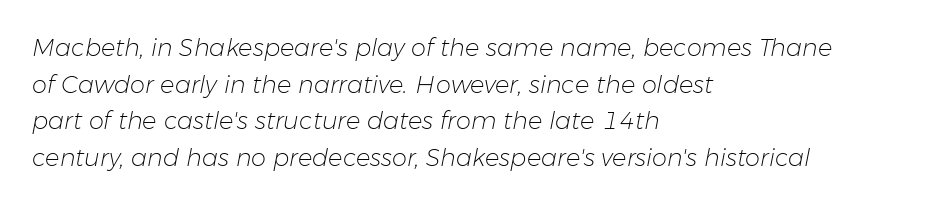
The image shows 24 px text type, italic (leaning right); set left-aligned, normal line spacing (1.53x), normal letter spacing, not underlined.
